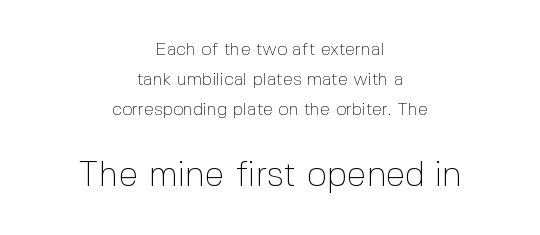
These lines stack symmetrically, like a column narrowing and widening about its center. Nobody touched the tracking dial on this one. You can tell from the bare stems that sans-serif type was used. Style check: upright. The passage shown is not underscored anywhere. The following chunk of copy outweighs the initial chunk in type size.
